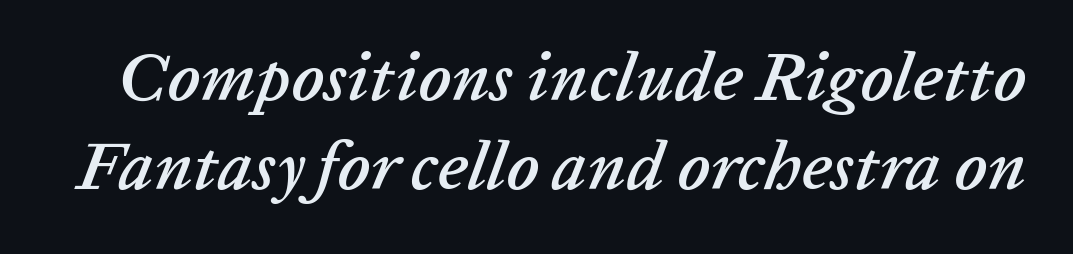
The image shows 69 px text type, italic (leaning right); set normal line spacing (1.29x), normal letter spacing, not underlined; low stroke contrast and a medium x-height.
